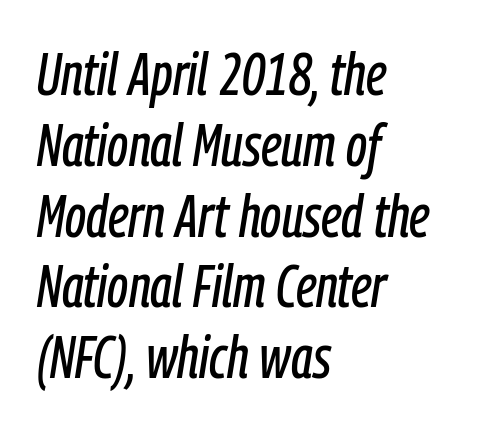
The horizontal fit of the characters is conventional and even. Looks like regular typesetting: each glyph gets only the width it needs. Every row of glyphs begins at an identical x-position on the left. The glyphs are unaccompanied by any horizontal stroke below them.
